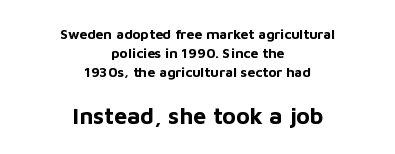
{"italic": "no", "bold": "yes", "underline": "no", "align": "center", "line_spacing": "normal", "line_spacing_ratio": 1.37, "letter_spacing": "normal", "letter_spacing_em": 0.0, "larger_block": "second", "size_ratio": 1.64, "glyph_px": 23}
